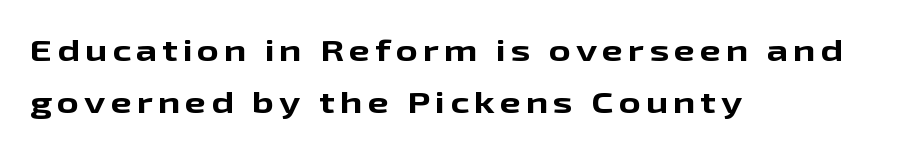
No word sits above an underline. In terms of letterform style, serifs are entirely absent. Does the copy run flush right? No — it runs flush left. Varying glyph widths throughout — classic text-font behaviour.
